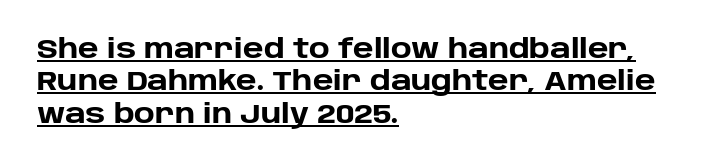
Q: Is the text bold? A: Yes.
Q: Is the text italic (slanted)? A: No, it is upright.
Q: Is the text underlined? A: Yes.
Q: How is the paragraph aligned? A: Left-aligned.
Q: Is the spacing between letters normal or unusually wide? A: Normal.
Q: Is the spacing between lines tight, normal or loose? A: Normal.
